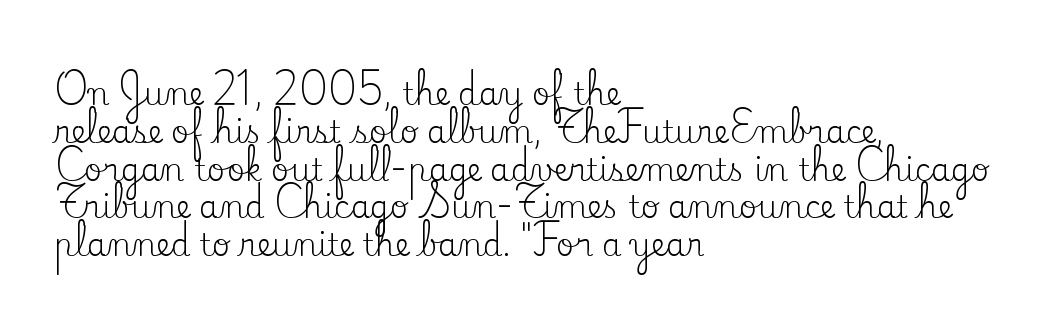
The image shows 31 px regular-weight type, upright; set left-aligned, line spacing 1.22x, normal letter spacing, not underlined; low stroke contrast and a small x-height.
